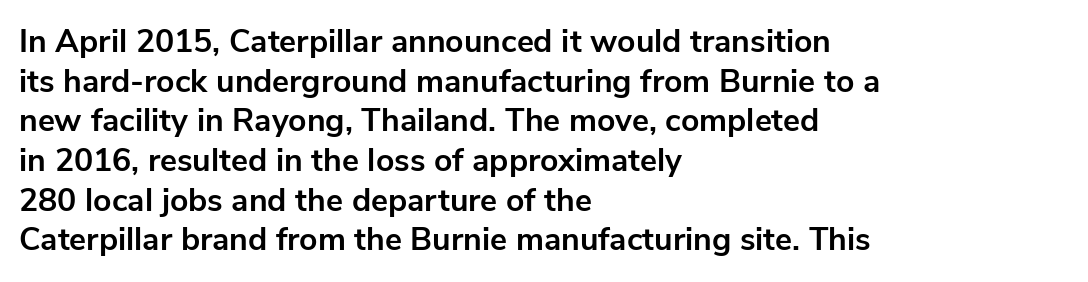
{"serif": "no", "italic": "no", "bold": "yes", "weight": "bold", "width": "normal", "stroke_contrast": "low", "x_height": "medium", "monospaced": "no", "underline": "no", "align": "left", "line_spacing_ratio": 1.24, "letter_spacing": "normal", "letter_spacing_em": 0.0, "glyph_px": 32}
